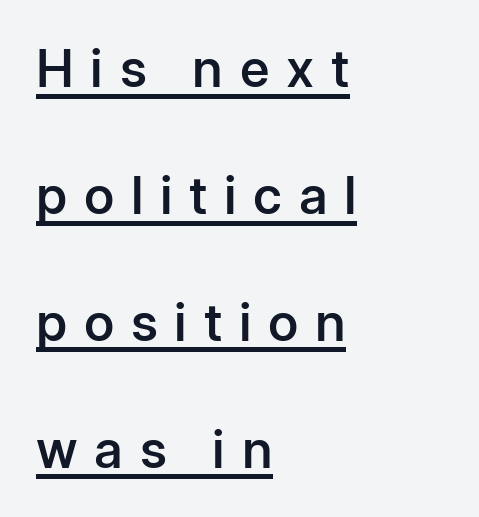
The image shows 52 px semibold sans-serif type, upright; set left-aligned, loose line spacing (2.44x), unusually wide letter spacing (+0.32 em), underlined; low stroke contrast and a medium x-height.
